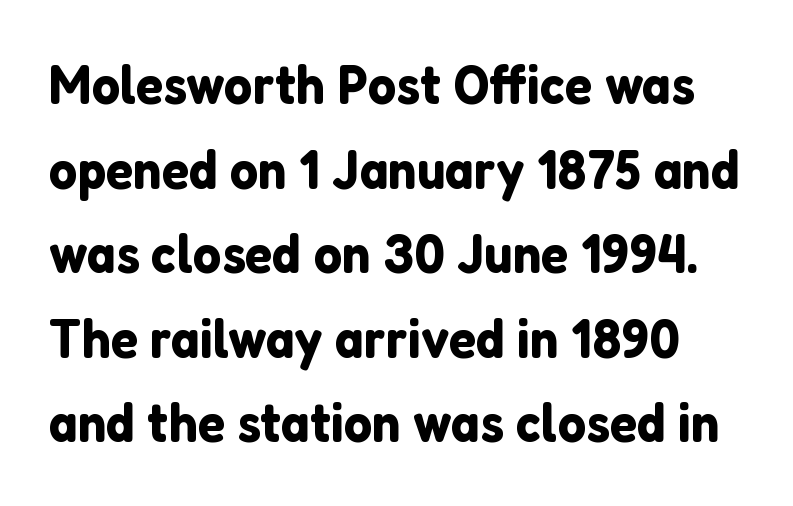
Q: Is the text italic (slanted)? A: No, it is upright.
Q: Is the typeface a serif or a sans-serif typeface? A: Sans-serif.
Q: Is the text underlined? A: No.
Q: Is the spacing between letters normal or unusually wide? A: Normal.
Q: Is the spacing between lines tight, normal or loose? A: Normal.
Q: Width (condensed, normal, or wide)? A: Normal.
Q: Stroke contrast? A: Low.
Q: x-height? A: Medium.
Q: Monospaced? A: No.
